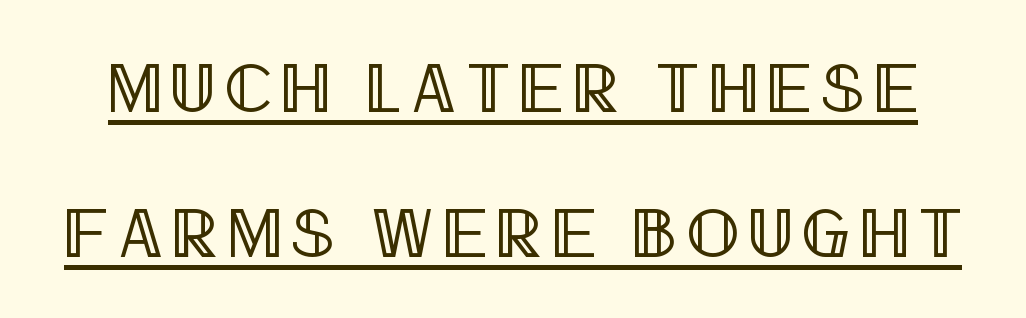
{"italic": "no", "width": "condensed", "x_height": "large", "monospaced": "no", "underline": "yes", "line_spacing": "loose", "line_spacing_ratio": 2.07, "glyph_px": 70}
